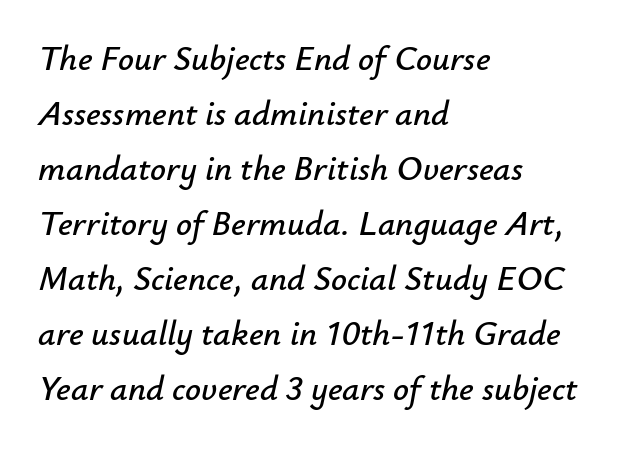
Q: Is the text italic (slanted)? A: Yes, it leans right by about 12 degrees.
Q: Is the text underlined? A: No.
Q: How is the paragraph aligned? A: Left-aligned.
Q: Is the spacing between letters normal or unusually wide? A: Normal.
Q: Is the spacing between lines tight, normal or loose? A: Normal.
Q: Width (condensed, normal, or wide)? A: Normal.
Q: Stroke contrast? A: Low.
Q: x-height? A: Small.
Q: Monospaced? A: No.
